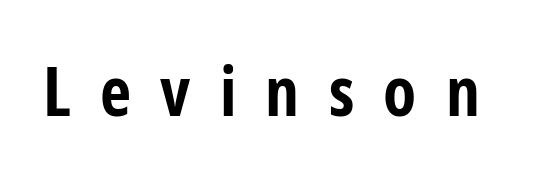
The image shows 68 px bold, condensed sans-serif type, upright; set unusually wide letter spacing (+0.43 em), not underlined; low stroke contrast and a medium x-height.
